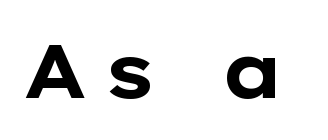
The image shows 75 px bold, wide sans-serif type, upright; set unusually wide letter spacing (+0.22 em), not underlined; low stroke contrast and a medium x-height.
